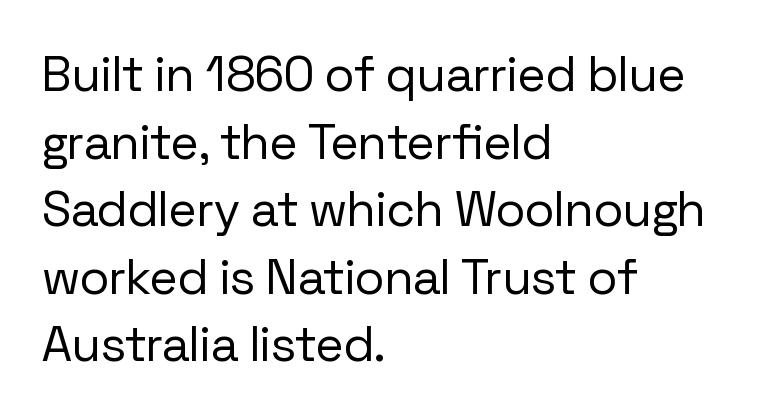
Q: Is the text bold? A: No.
Q: Is the text italic (slanted)? A: No, it is upright.
Q: Is the typeface a serif or a sans-serif typeface? A: Sans-serif.
Q: Is the text underlined? A: No.
Q: How is the paragraph aligned? A: Left-aligned.
Q: Is the spacing between letters normal or unusually wide? A: Normal.
Q: Is the spacing between lines tight, normal or loose? A: Normal.
Q: Width (condensed, normal, or wide)? A: Normal.
Q: Stroke contrast? A: Low.
Q: x-height? A: Medium.
Q: Monospaced? A: No.
